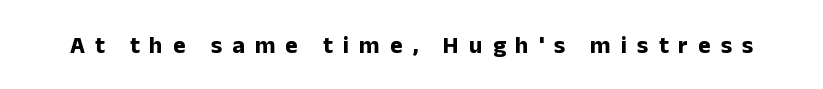
The image shows 24 px bold type, upright; set unusually wide letter spacing (+0.42 em), not underlined.
